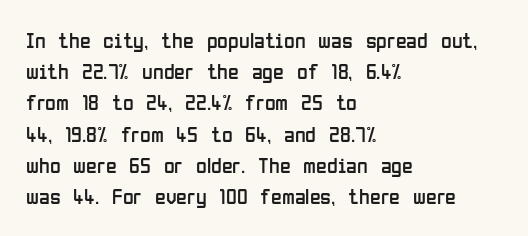
The image shows 22 px text type, upright; set left-aligned, normal line spacing (1.42x), normal letter spacing, not underlined.
